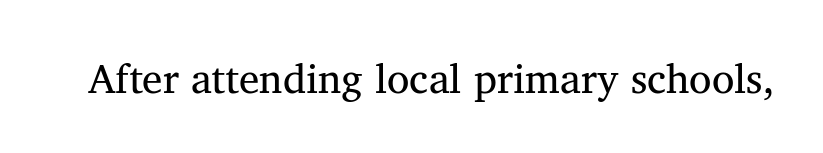
{"serif": "yes", "italic": "no", "bold": "no", "weight": "regular", "width": "normal", "stroke_contrast": "medium", "x_height": "medium", "monospaced": "no", "underline": "no", "letter_spacing": "normal", "letter_spacing_em": 0.0, "glyph_px": 41}
